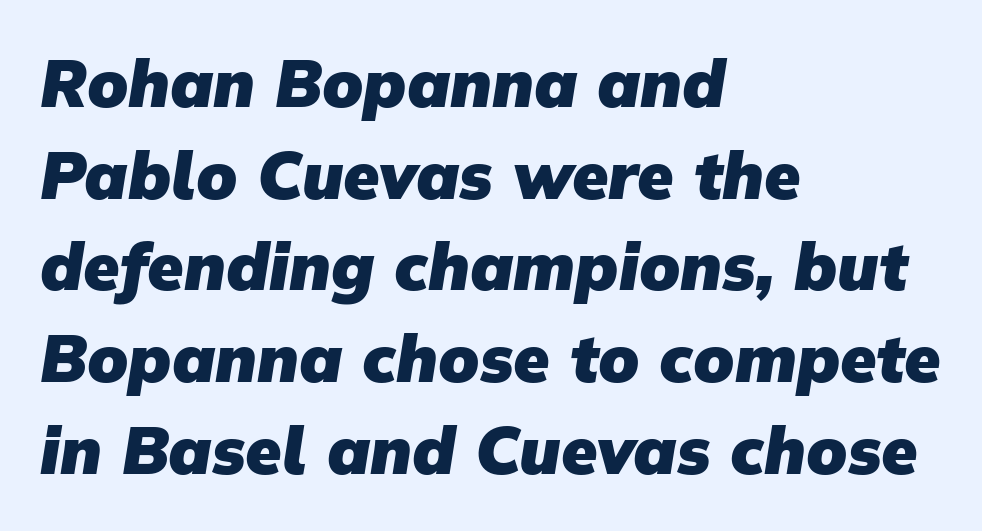
Each word holds together tightly as a unit, with standard inter-letter gaps. The paragraph has a hard left edge and a soft right edge. Does the weight exceed regular? Yes, all the way to bold. Each letter keeps its own natural width here, so spacing adapts to shape. Whoever set this chose a conventional vertical rhythm.
